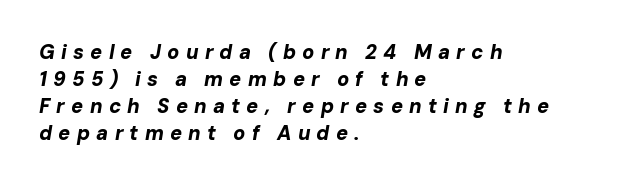
{"italic": "yes", "lean": "right", "slant_degrees": 10, "bold": "yes", "underline": "no", "align": "left", "line_spacing": "normal", "line_spacing_ratio": 1.35, "letter_spacing": "wide", "letter_spacing_em": 0.31, "glyph_px": 20}
